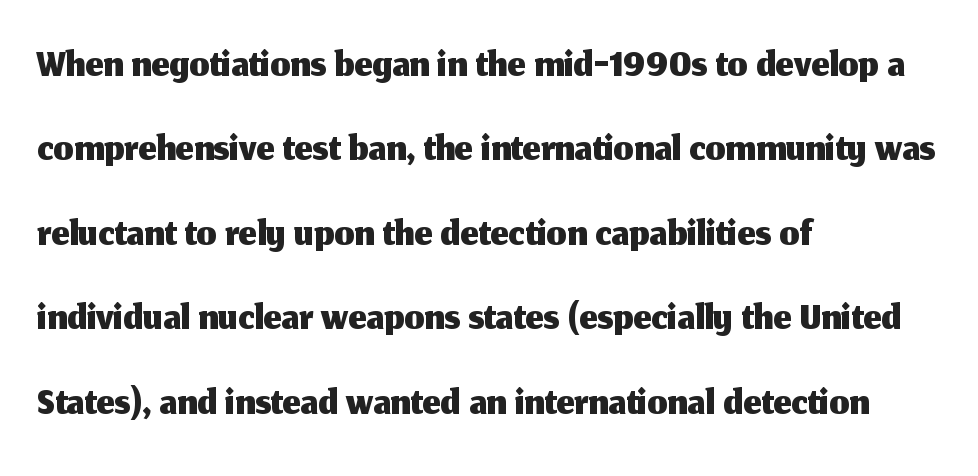
The image shows 63 px sans-serif type, upright; set left-aligned, normal line spacing (1.34x), normal letter spacing, not underlined; medium stroke contrast and a medium x-height.
